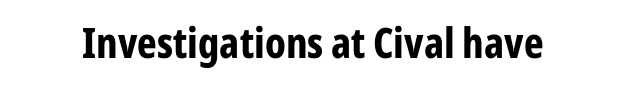
The image shows 42 px bold, condensed sans-serif type, upright; set normal letter spacing, not underlined; low stroke contrast and a medium x-height.
